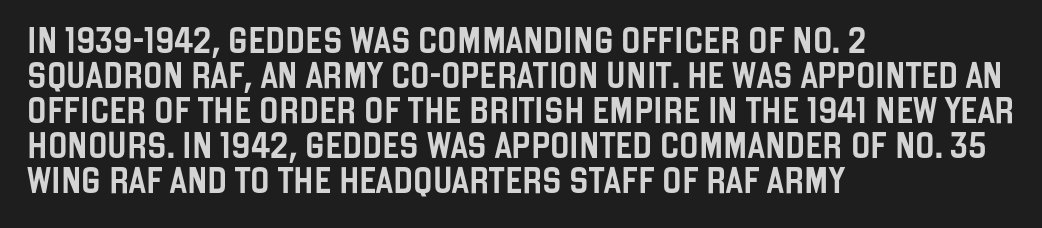
Upright lettering throughout. A classic flush-left, rag-right setting is used for this passage. Underlining? Definitely not there. The passage shown stacks its lines at a standard gap. The letterforms sit shoulder to shoulder at normal distance.
